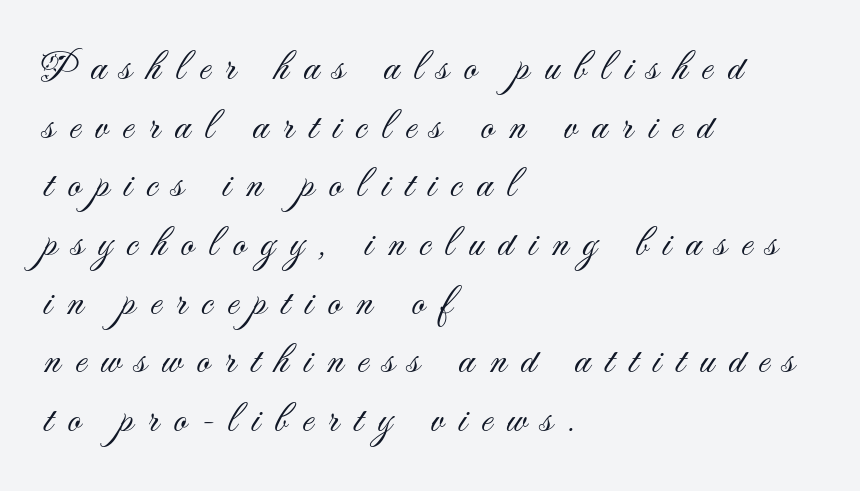
The image shows 41 px light sans-serif type; set left-aligned, normal line spacing (1.43x), unusually wide letter spacing (+0.36 em), not underlined; medium stroke contrast and a small x-height.
